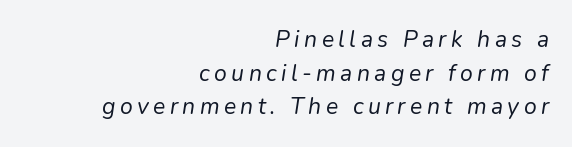
Q: Is the text bold? A: No.
Q: Is the text italic (slanted)? A: Yes, it leans right by about 9 degrees.
Q: Is the text underlined? A: No.
Q: How is the paragraph aligned? A: Right-aligned.
Q: Is the spacing between lines tight, normal or loose? A: Normal.
